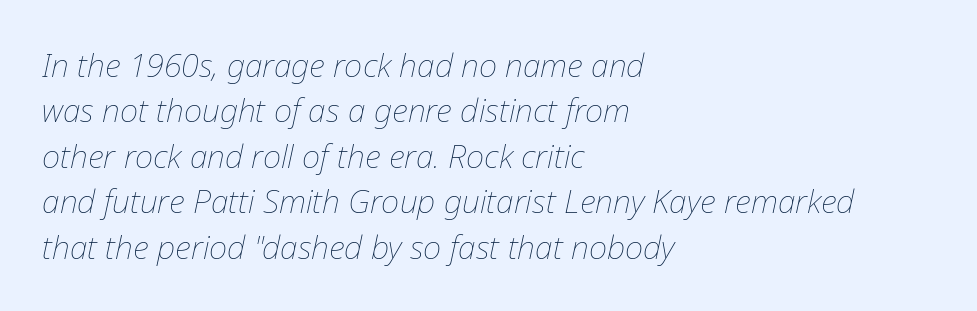
The image shows 32 px thin type, italic (leaning right); set left-aligned, normal line spacing (1.42x), normal letter spacing, not underlined; low stroke contrast and a medium x-height.
